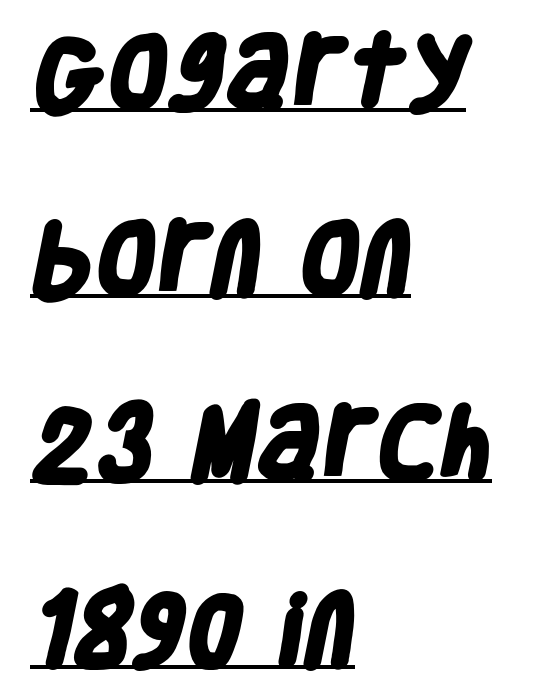
The image shows 79 px heavy, condensed sans-serif type; set left-aligned, loose line spacing (2.35x), normal letter spacing, underlined; low stroke contrast and a large x-height.
